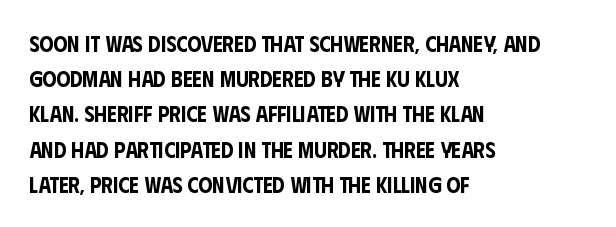
Q: Is the text italic (slanted)? A: No, it is upright.
Q: Is the text underlined? A: No.
Q: How is the paragraph aligned? A: Left-aligned.
Q: Is the spacing between letters normal or unusually wide? A: Normal.
Q: Is the spacing between lines tight, normal or loose? A: Normal.
